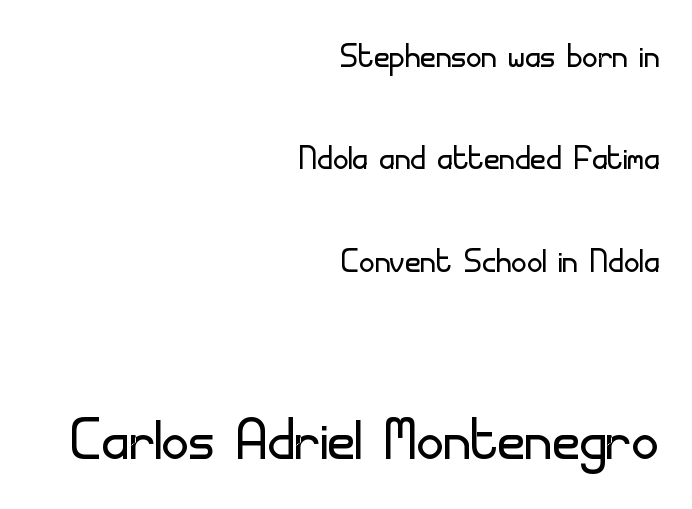
Do the characters align in a grid? No, the font is proportional. The characters are drawn with everyday or finer stroke widths. You could call the tracking neutral — neither tight nor loose. The specimen reads as upright at a glance. This is sans-serif lettering, the kind often seen on screens and signage. The paragraph has a hard right edge and a soft left edge.
